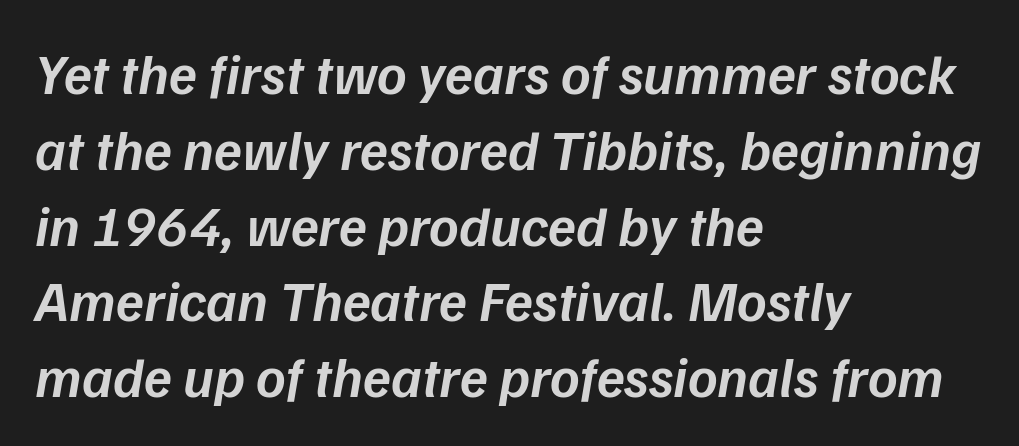
Line beginnings align vertically; line endings do not. A typesetter would call this leading conventional body-copy spacing. Heft: intermediate — a semibold. The foot of each line stays bare and open. A typesetter would call this proportional, since set widths differ per character. Yep, that's italic — everything's leaning.
